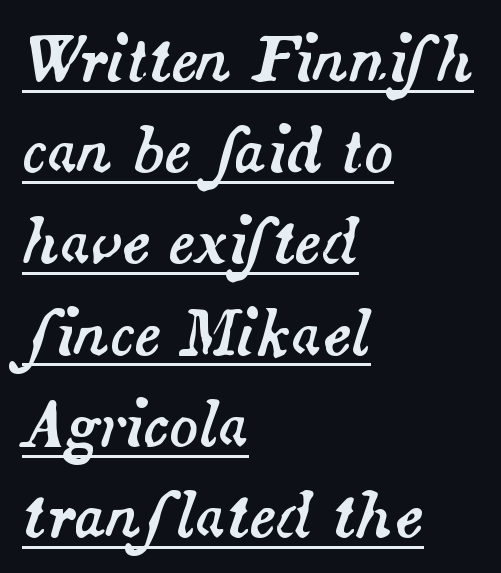
Q: Is the text italic (slanted)? A: Yes, it leans right by about 14 degrees.
Q: Is the text underlined? A: Yes.
Q: How is the paragraph aligned? A: Left-aligned.
Q: Is the spacing between letters normal or unusually wide? A: Normal.
Q: Is the spacing between lines tight, normal or loose? A: Normal.
Q: Width (condensed, normal, or wide)? A: Normal.
Q: Stroke contrast? A: Medium.
Q: x-height? A: Small.
Q: Monospaced? A: No.
